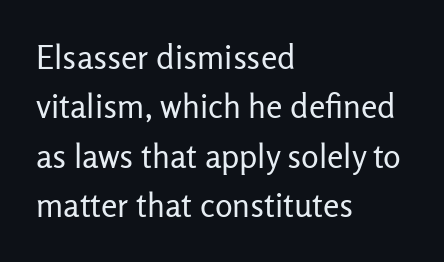
{"serif": "no", "italic": "no", "bold": "no", "weight": "regular", "width": "normal", "stroke_contrast": "low", "x_height": "medium", "monospaced": "no", "underline": "no", "align": "left", "line_spacing": "normal", "line_spacing_ratio": 1.5, "letter_spacing": "normal", "letter_spacing_em": 0.0, "glyph_px": 33}
